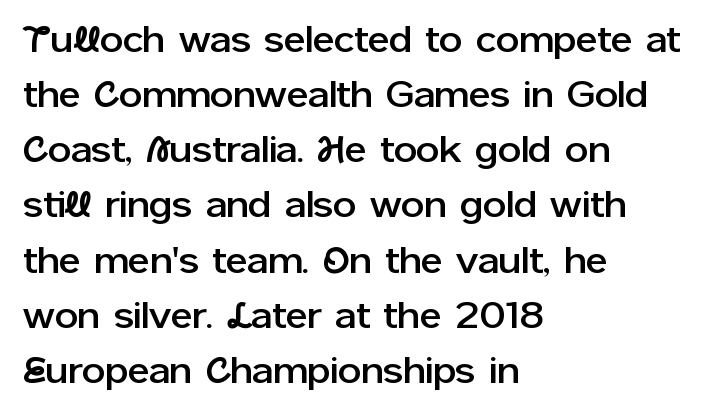
The image shows 37 px sans-serif type, upright; set left-aligned, normal line spacing (1.49x), normal letter spacing, not underlined; low stroke contrast and a medium x-height.
